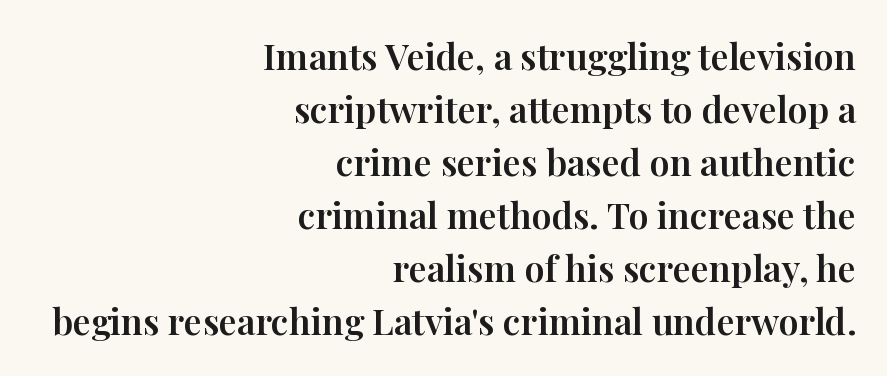
Q: Is the text italic (slanted)? A: No, it is upright.
Q: Is the typeface a serif or a sans-serif typeface? A: Serif.
Q: Is the text underlined? A: No.
Q: How is the paragraph aligned? A: Right-aligned.
Q: Is the spacing between letters normal or unusually wide? A: Normal.
Q: Is the spacing between lines tight, normal or loose? A: Normal.
Q: Width (condensed, normal, or wide)? A: Normal.
Q: Stroke contrast? A: High.
Q: x-height? A: Medium.
Q: Monospaced? A: No.
